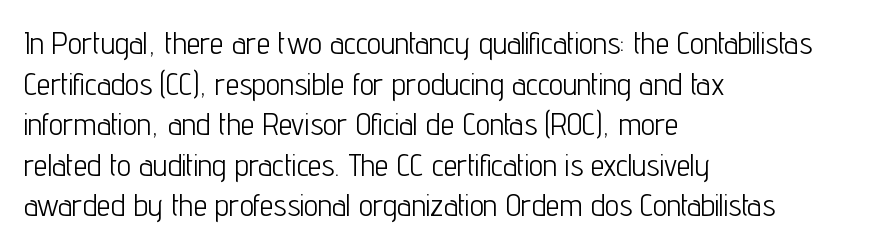
Ordinary non-slanted type is in use. The text block is weighted toward the left margin, trailing off unevenly rightward. This rendering features lettering with no underline. The typesetting does not lean heavy: it is not bold. Leading matches the norm, producing a regular column.
